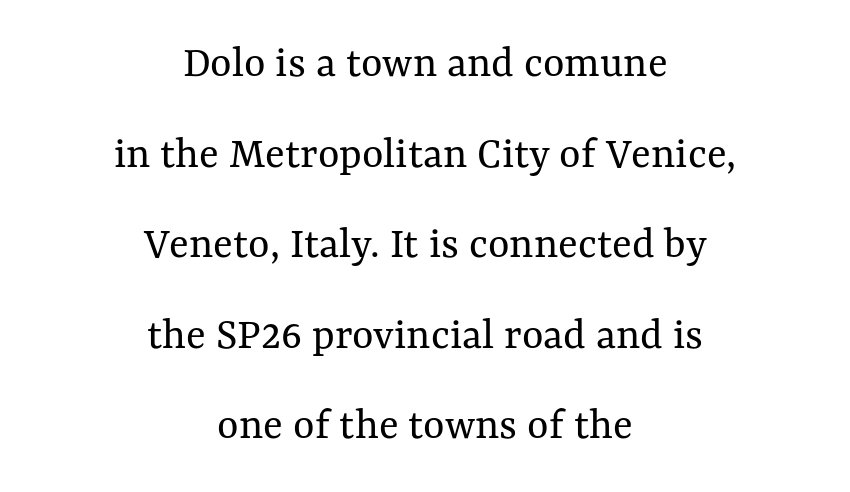
{"italic": "no", "bold": "no", "weight": "regular", "width": "normal", "stroke_contrast": "medium", "x_height": "medium", "monospaced": "no", "underline": "no", "align": "center", "line_spacing": "loose", "line_spacing_ratio": 1.97, "letter_spacing": "normal", "letter_spacing_em": 0.0, "glyph_px": 46}
